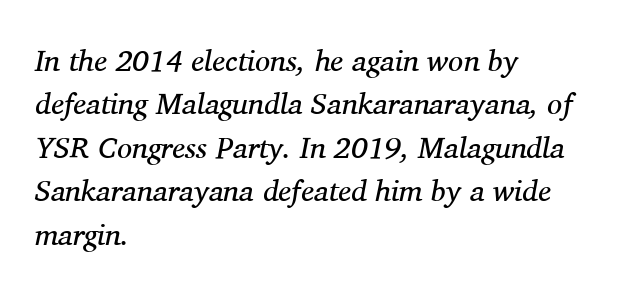
The image shows 30 px regular-weight serif type, italic (leaning right); set left-aligned, normal line spacing (1.45x), normal letter spacing, not underlined; medium stroke contrast and a medium x-height.
